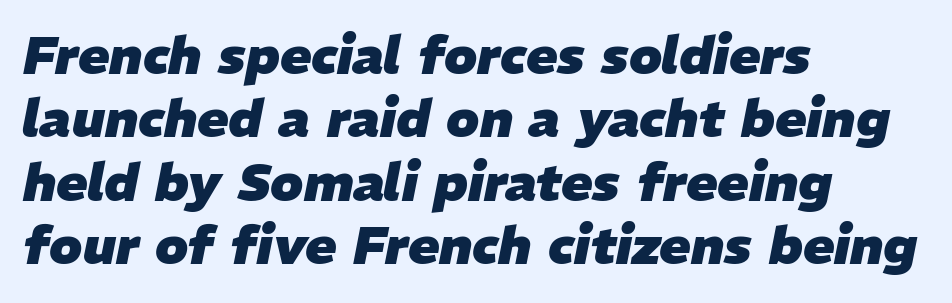
Q: Is the text bold? A: Yes.
Q: Is the text italic (slanted)? A: Yes, it leans right by about 11 degrees.
Q: Is the text underlined? A: No.
Q: How is the paragraph aligned? A: Left-aligned.
Q: Is the spacing between letters normal or unusually wide? A: Normal.
Q: Width (condensed, normal, or wide)? A: Normal.
Q: Stroke contrast? A: Low.
Q: x-height? A: Medium.
Q: Monospaced? A: No.
